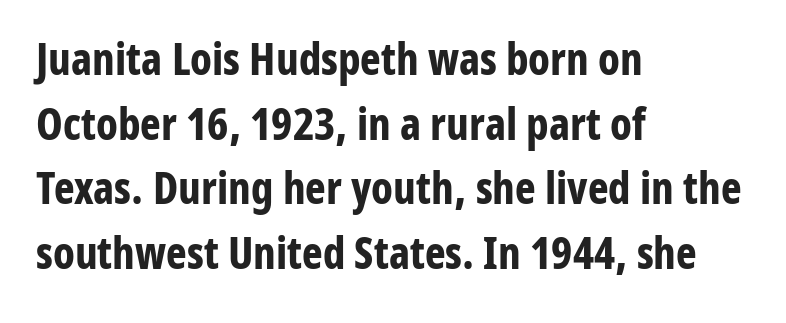
{"serif": "no", "italic": "no", "bold": "yes", "weight": "bold", "width": "condensed", "stroke_contrast": "low", "x_height": "medium", "monospaced": "no", "underline": "no", "align": "left", "line_spacing": "normal", "line_spacing_ratio": 1.47, "letter_spacing": "normal", "letter_spacing_em": 0.0, "glyph_px": 44}
